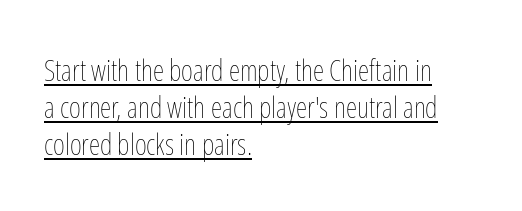
Q: Is the text bold? A: No.
Q: Is the text italic (slanted)? A: No, it is upright.
Q: Is the text underlined? A: Yes.
Q: How is the paragraph aligned? A: Left-aligned.
Q: Is the spacing between letters normal or unusually wide? A: Normal.
Q: Is the spacing between lines tight, normal or loose? A: Normal.
Q: Width (condensed, normal, or wide)? A: Condensed.
Q: Stroke contrast? A: Low.
Q: x-height? A: Medium.
Q: Monospaced? A: No.
